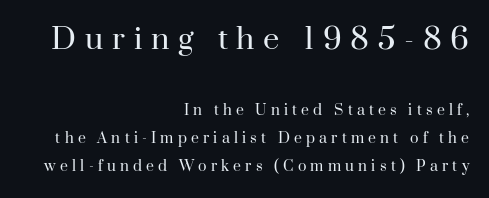
The image shows 29 px regular-weight serif type, upright; set right-aligned, loose line spacing (2.0x), unusually wide letter spacing (+0.3 em), not underlined; the first (top) block is 2.07x larger; high stroke contrast and a small x-height.
